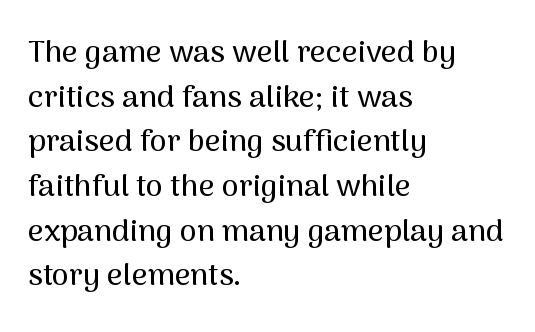
Q: Is the text italic (slanted)? A: No, it is upright.
Q: Is the typeface a serif or a sans-serif typeface? A: Sans-serif.
Q: Is the text underlined? A: No.
Q: How is the paragraph aligned? A: Left-aligned.
Q: Is the spacing between letters normal or unusually wide? A: Normal.
Q: Is the spacing between lines tight, normal or loose? A: Normal.
Q: Width (condensed, normal, or wide)? A: Normal.
Q: Stroke contrast? A: Medium.
Q: x-height? A: Medium.
Q: Monospaced? A: No.
